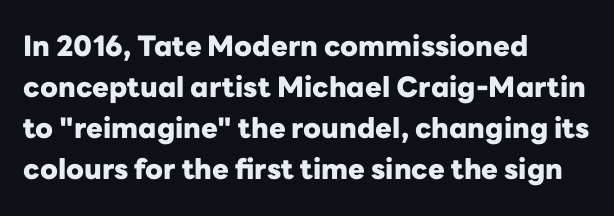
Each glyph is drawn with heavy, bold strokes. Any mark beneath the type? The region is blank. No extra tracking has been applied to these lines. Type style note: lacks serifs.
